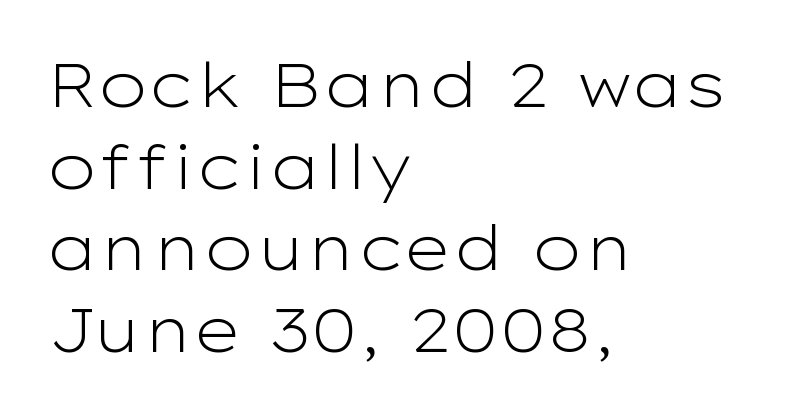
Nothing heavy about these letters — not bold at all. No word sits above an underline. If you drew a line through each stem, it would be perfectly vertical. The ragged edge is on the right, which tells us the setting is flush left.
